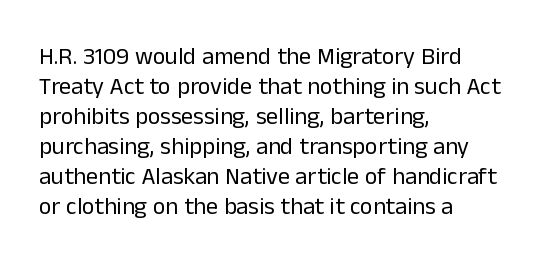
Honestly, there is no underline to notice here at all. The font's upright variant was chosen for this text. Horizontally, the lines are justified to the leading edge only. Bold? No — there's no thickening of the strokes.
